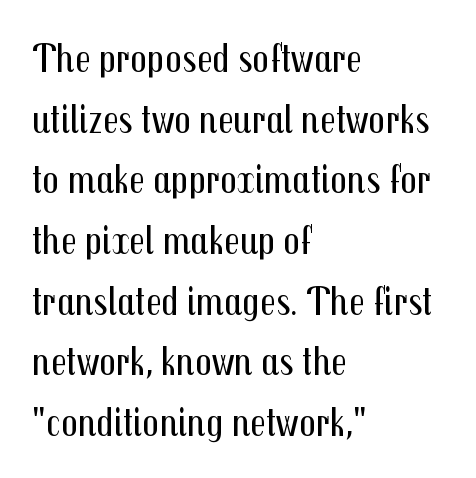
The image shows 41 px regular-weight, condensed sans-serif type, upright; set left-aligned, normal line spacing (1.48x), normal letter spacing, not underlined; medium stroke contrast and a medium x-height.
